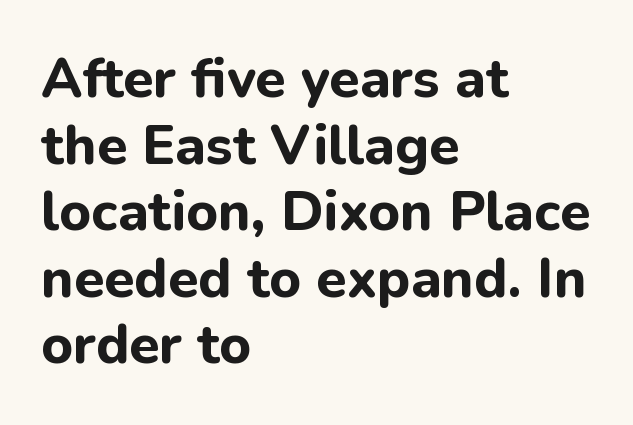
Q: Is the text bold? A: Yes.
Q: Is the text italic (slanted)? A: No, it is upright.
Q: Is the typeface a serif or a sans-serif typeface? A: Sans-serif.
Q: Is the text underlined? A: No.
Q: How is the paragraph aligned? A: Left-aligned.
Q: Is the spacing between letters normal or unusually wide? A: Normal.
Q: Width (condensed, normal, or wide)? A: Normal.
Q: Stroke contrast? A: Low.
Q: x-height? A: Medium.
Q: Monospaced? A: No.
